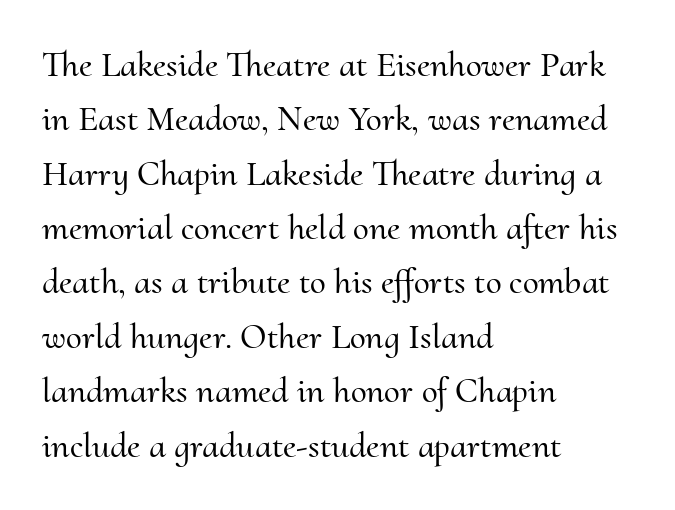
{"serif": "yes", "italic": "no", "width": "normal", "stroke_contrast": "medium", "x_height": "small", "monospaced": "no", "underline": "no", "align": "left", "line_spacing": "normal", "line_spacing_ratio": 1.51, "letter_spacing": "normal", "letter_spacing_em": 0.0, "glyph_px": 36}
